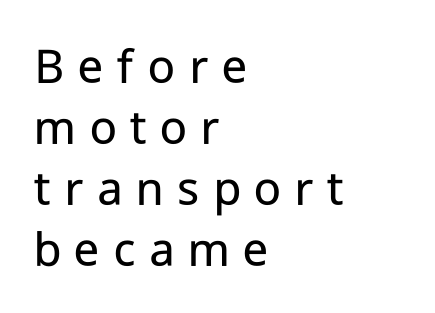
The lettering stays uniformly vertical, giving the passage a roman look. Varying glyph widths throughout — classic text-font behaviour. The glyphs are unaccompanied by any horizontal stroke below them. Tracking here is generous; glyphs stand well apart from one another. The characters display no serif detailing; their extremities are plain.
